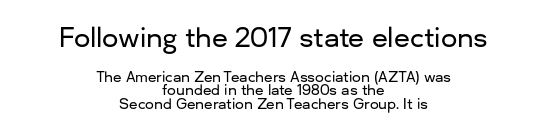
The image shows 26 px text type, upright; set centered, tight line spacing (0.96x), normal letter spacing, not underlined; the first (top) block is 1.86x larger.
